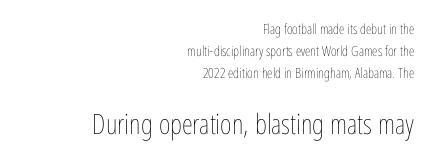
No word sits above an underline. The rendering uses a moderate line-height, typical for paragraphs. Ordinary non-slanted type is in use. Look at the tracking — it's just the regular setting, nothing added. Proportional: the letters do not fall into vertical columns. Reading top to bottom, the characters get bigger at the block break.
